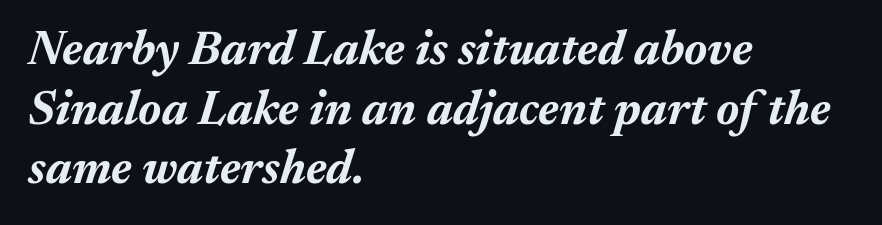
Tall strokes in this sample are angled rather than plumb. This sample has the flowing, uneven cadence of proportional lettering. Compared with an ordinary text face, these strokes are far heavier — a full bold. Alignment: flush left.
